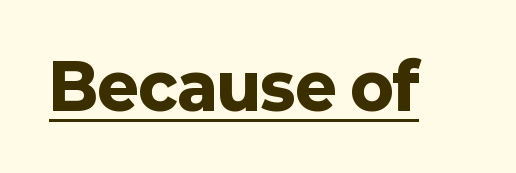
{"serif": "no", "italic": "no", "bold": "yes", "weight": "heavy", "width": "normal", "stroke_contrast": "low", "x_height": "medium", "monospaced": "no", "underline": "yes", "letter_spacing": "normal", "letter_spacing_em": 0.0, "glyph_px": 63}
